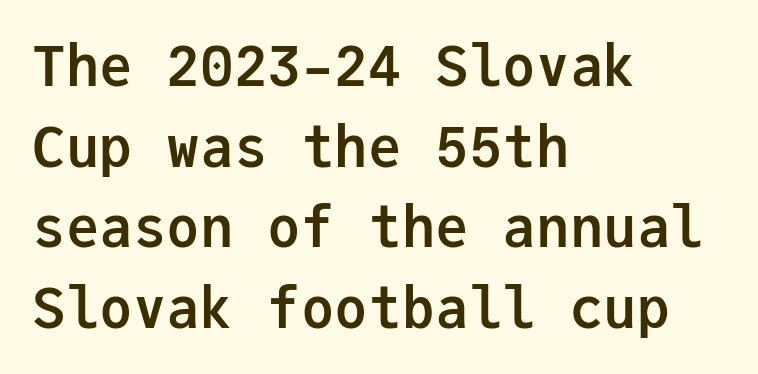
The image shows 56 px semibold sans-serif type, upright, monospaced; set left-aligned, normal line spacing (1.44x), normal letter spacing, not underlined; low stroke contrast and a medium x-height.
